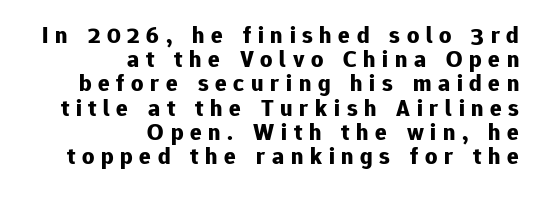
{"italic": "no", "bold": "yes", "underline": "no", "align": "right", "line_spacing": "tight", "line_spacing_ratio": 1.01, "letter_spacing": "wide", "letter_spacing_em": 0.28, "glyph_px": 24}
